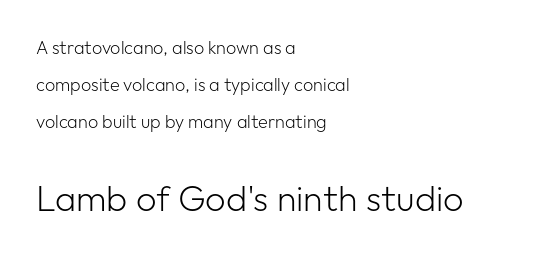
Q: Is the text bold? A: No.
Q: Is the text italic (slanted)? A: No, it is upright.
Q: Is the typeface a serif or a sans-serif typeface? A: Sans-serif.
Q: Is the text underlined? A: No.
Q: How is the paragraph aligned? A: Left-aligned.
Q: Is the spacing between letters normal or unusually wide? A: Normal.
Q: Is the spacing between lines tight, normal or loose? A: Loose.
Q: Which block of text is set in a larger size, the first (top) or the second (bottom)? A: The second (bottom) one.
Q: Width (condensed, normal, or wide)? A: Normal.
Q: Stroke contrast? A: Low.
Q: x-height? A: Medium.
Q: Monospaced? A: No.
